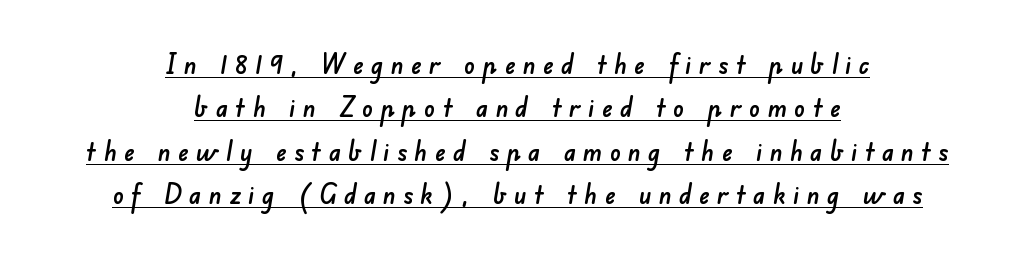
This block has exactly the height ordinary leading produces. The face used here is rendered with a markedly widened letterfit. Horizontal alignment here is central, giving a formal, balanced look. Notice how a bar underscores the lettering throughout.
